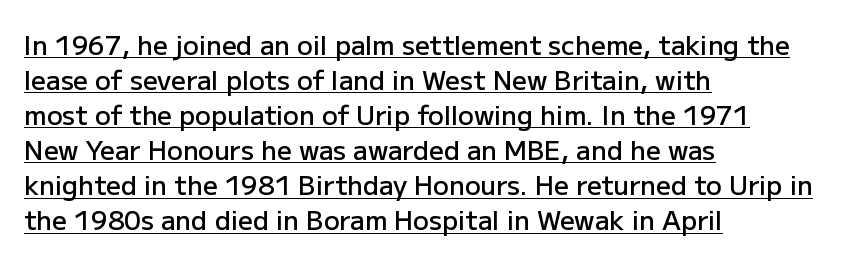
{"italic": "no", "bold": "semi", "underline": "yes", "align": "left", "line_spacing": "normal", "line_spacing_ratio": 1.35, "letter_spacing": "normal", "letter_spacing_em": 0.0, "glyph_px": 26}
